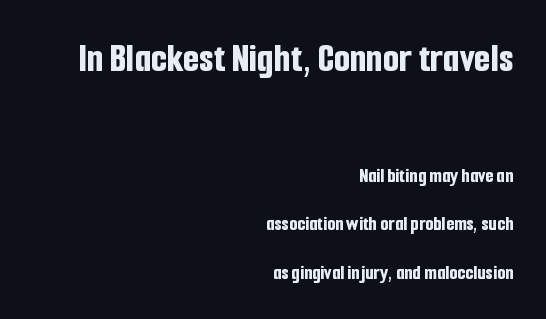
These two chunks differ in scale, with the top chunk taking the larger measure. Airy leading. The passage is arranged like a letterhead date or caption credit — flush right. Note the varied advance widths — an 'i' is clearly narrower than an 'm'.
